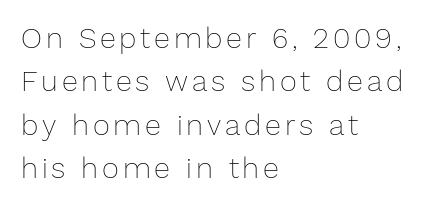
Just letters on the line, the space beneath them empty. No extra ink here — the face is not bold. Rendered with straight, roman letterforms. All the whitespace from short lines collects on the right. Spacing verdict: proportional, widths tailored to each character. Quick note: interline space is typical.
